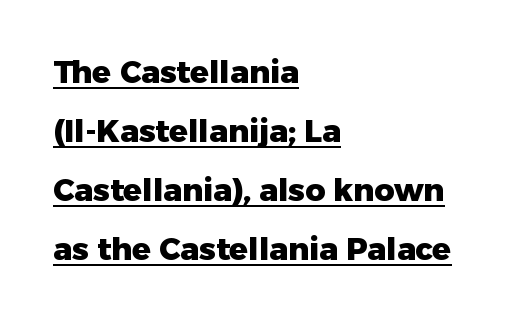
Q: Is the text bold? A: Yes.
Q: Is the text italic (slanted)? A: No, it is upright.
Q: Is the typeface a serif or a sans-serif typeface? A: Sans-serif.
Q: Is the text underlined? A: Yes.
Q: How is the paragraph aligned? A: Left-aligned.
Q: Is the spacing between letters normal or unusually wide? A: Normal.
Q: Is the spacing between lines tight, normal or loose? A: Loose.
Q: Width (condensed, normal, or wide)? A: Normal.
Q: Stroke contrast? A: Low.
Q: x-height? A: Medium.
Q: Monospaced? A: No.
